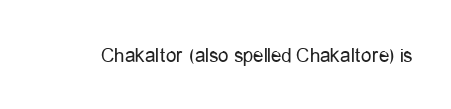
Q: Is the text bold? A: No.
Q: Is the text italic (slanted)? A: No, it is upright.
Q: Is the text underlined? A: No.
Q: Is the spacing between letters normal or unusually wide? A: Normal.
